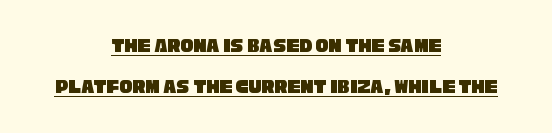
Horizontal alignment here is central, giving a formal, balanced look. Emphasis is given by a line drawn under the lettering. Does extra space separate the letters? No, they use regular spacing. A typesetter would call this leading open, well beyond the default.
